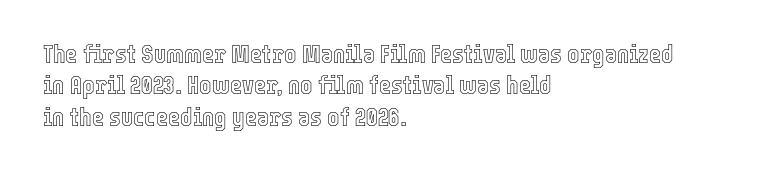
Tracking value appears to be zero — textbook default spacing. Rendered with straight, roman letterforms. Short and long lines alike share a common starting point at left. A bare baseline throughout the passage.
